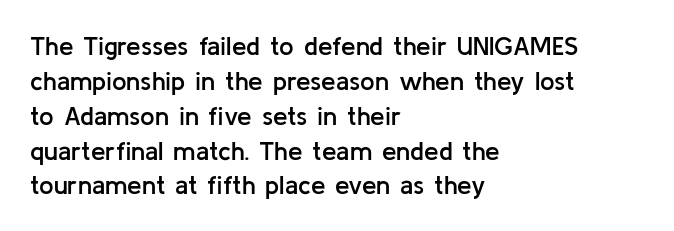
{"italic": "no", "bold": "semi", "underline": "no", "align": "left", "line_spacing": "normal", "line_spacing_ratio": 1.34, "letter_spacing": "normal", "letter_spacing_em": 0.0, "glyph_px": 26}
